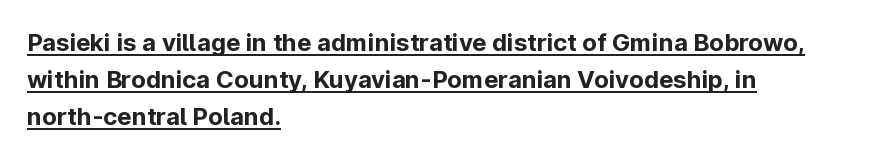
The image shows 24 px bold type, upright; set left-aligned, normal line spacing (1.54x), normal letter spacing, underlined.
